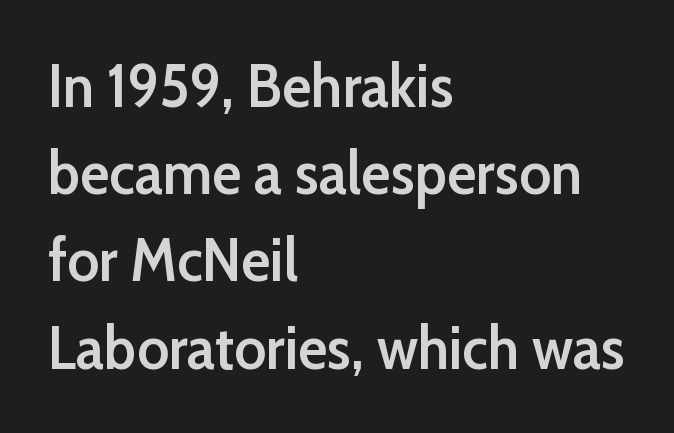
Q: Is the text bold? A: Semi-bold.
Q: Is the text italic (slanted)? A: No, it is upright.
Q: Is the typeface a serif or a sans-serif typeface? A: Sans-serif.
Q: Is the text underlined? A: No.
Q: How is the paragraph aligned? A: Left-aligned.
Q: Is the spacing between letters normal or unusually wide? A: Normal.
Q: Is the spacing between lines tight, normal or loose? A: Normal.
Q: Width (condensed, normal, or wide)? A: Normal.
Q: Stroke contrast? A: Low.
Q: x-height? A: Medium.
Q: Monospaced? A: No.
